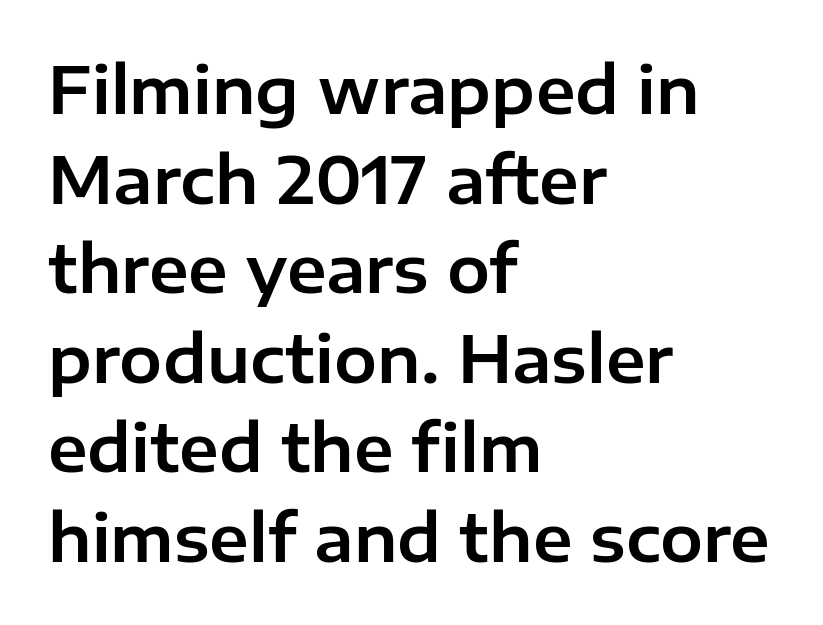
Reading down the column, the eye jumps a familiar distance to each next line. Is this a fixed-width face? No — the glyphs have proportional, varying widths. Quick note: not italic, upright. The string is rendered with underlining switched off. This rendering employs a face without finishing strokes, i.e., a sans-serif. The face used here is rendered with its standard letterfit.
